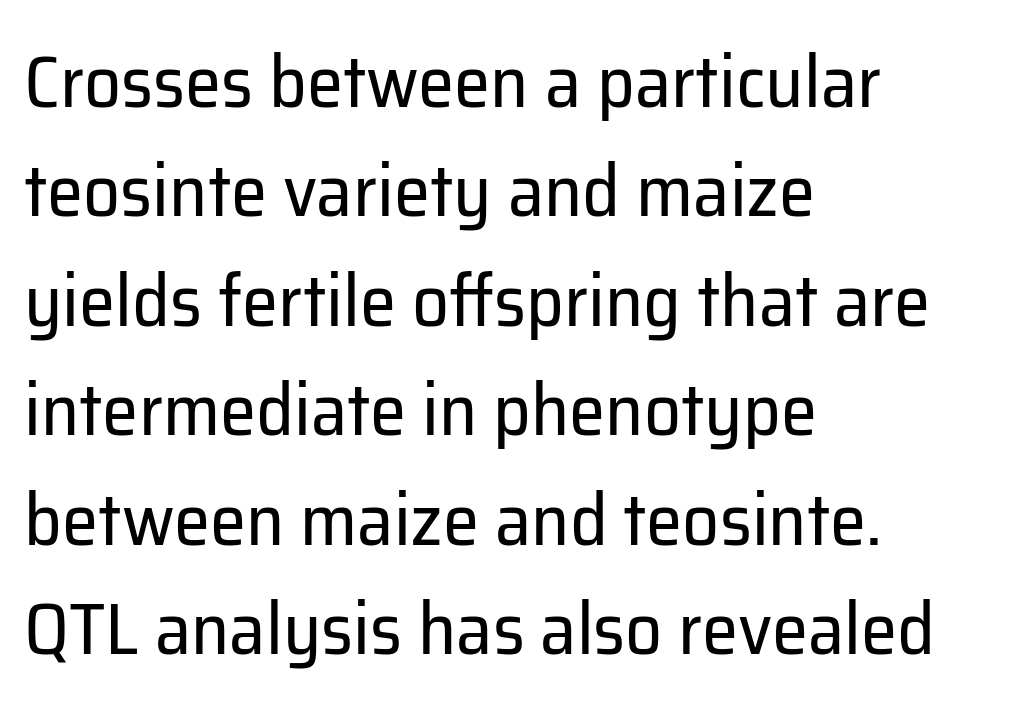
{"serif": "no", "italic": "no", "bold": "no", "weight": "regular", "width": "normal", "stroke_contrast": "low", "x_height": "medium", "monospaced": "no", "underline": "no", "align": "left", "line_spacing": "normal", "line_spacing_ratio": 1.5, "letter_spacing": "normal", "letter_spacing_em": 0.0, "glyph_px": 73}
